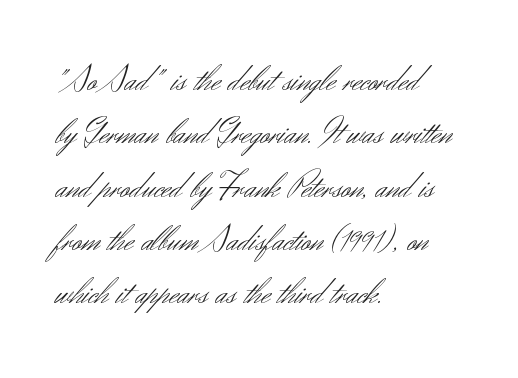
Underline: absent. Characters follow at the spacing the type designer built in. Short and long lines alike share a common starting point at left. A normal amount of white space separates one row of letters from the next. Do the characters align in a grid? No, the font is proportional. This reads as an unemphasized weight, regular at the heaviest.
